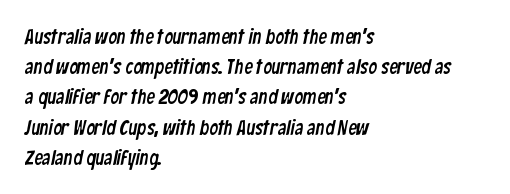
Q: Is the text underlined? A: No.
Q: How is the paragraph aligned? A: Left-aligned.
Q: Is the spacing between letters normal or unusually wide? A: Normal.
Q: Is the spacing between lines tight, normal or loose? A: Normal.
